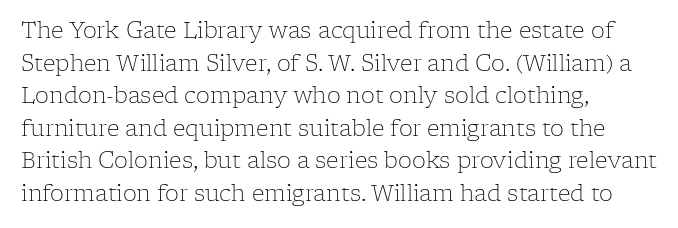
The image shows 22 px text type, upright; set left-aligned, normal line spacing (1.48x), normal letter spacing, not underlined.
